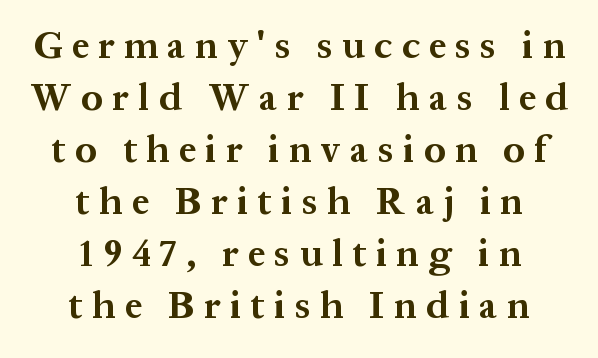
The image shows 38 px bold serif type, upright; set centered, normal line spacing (1.37x), unusually wide letter spacing (+0.25 em), not underlined; medium stroke contrast and a medium x-height.
